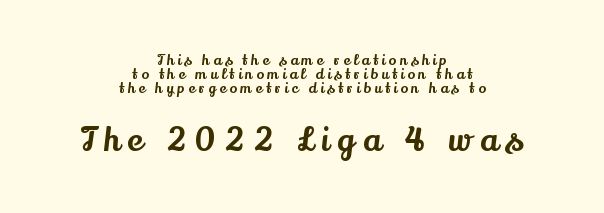
{"serif": "yes", "width": "normal", "stroke_contrast": "medium", "x_height": "small", "monospaced": "no", "underline": "no", "align": "center", "line_spacing": "tight", "line_spacing_ratio": 1.0, "letter_spacing": "wide", "letter_spacing_em": 0.27, "larger_block": "second", "size_ratio": 2.29, "glyph_px": 32}
